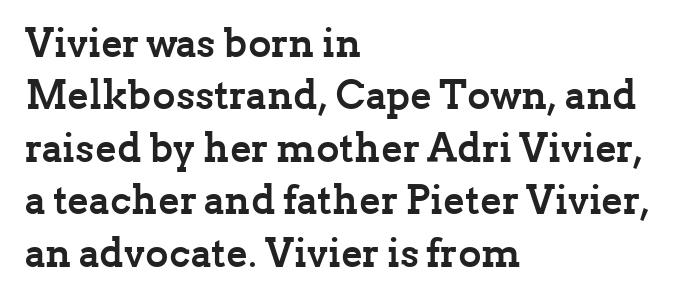
The image shows 40 px semibold serif type, upright; set left-aligned, normal line spacing (1.31x), normal letter spacing, not underlined; low stroke contrast and a medium x-height.
